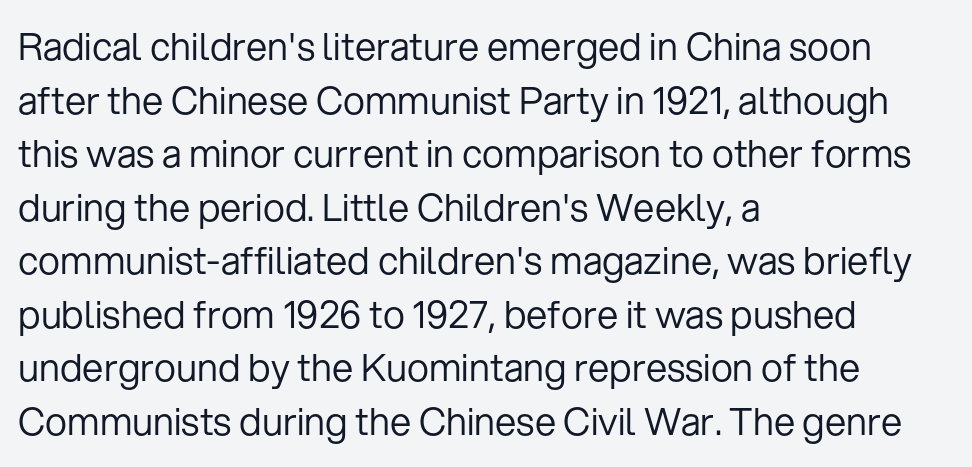
The image shows 38 px regular-weight sans-serif type, upright; set left-aligned, normal line spacing (1.41x), normal letter spacing, not underlined; low stroke contrast and a medium x-height.
